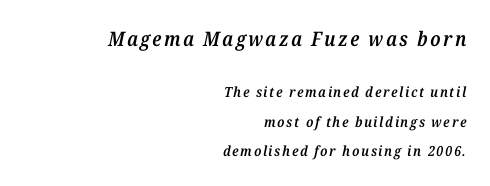
The image shows 20 px text type, italic (leaning right); set right-aligned, loose line spacing (2.11x), not underlined; the first (top) block is 1.43x larger.
